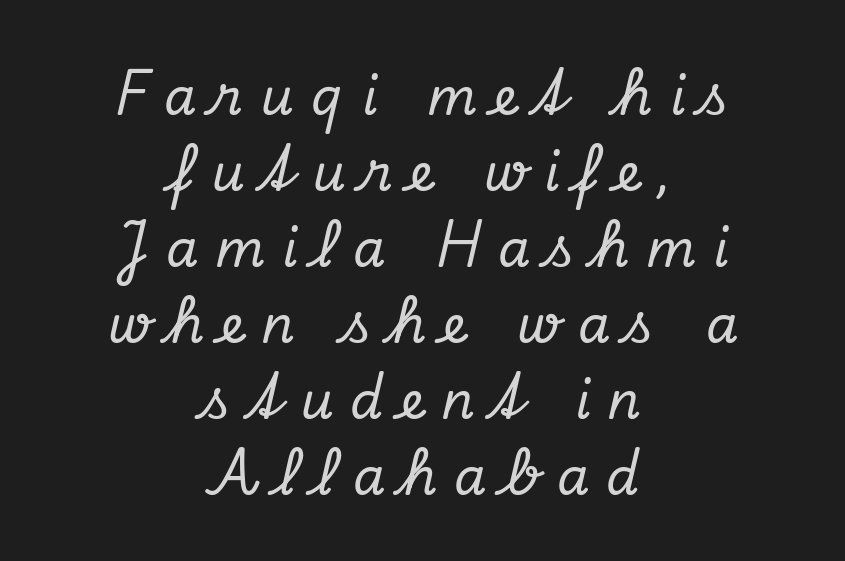
The image shows 52 px serif type, italic (leaning right); set centered, normal line spacing (1.46x), unusually wide letter spacing (+0.33 em), not underlined; low stroke contrast and a small x-height.
